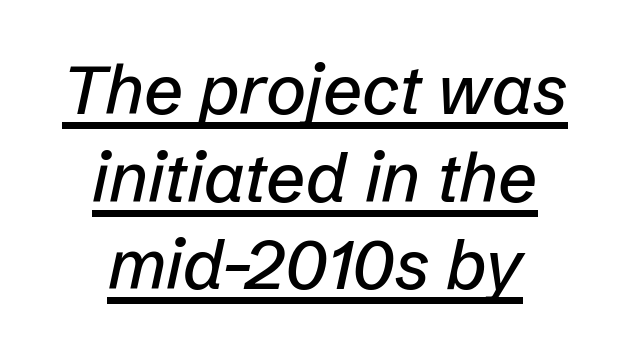
These lines are rendered in a variable-pitch font. Rendered with sloped, italic letterforms. Compared with a flush-left layout, this one balances lines on the center instead. Between one letter and the next there's only the usual sliver of space. This sample carries an underscore along the baseline area. Evenly set lines give the paragraph a standard silhouette.
